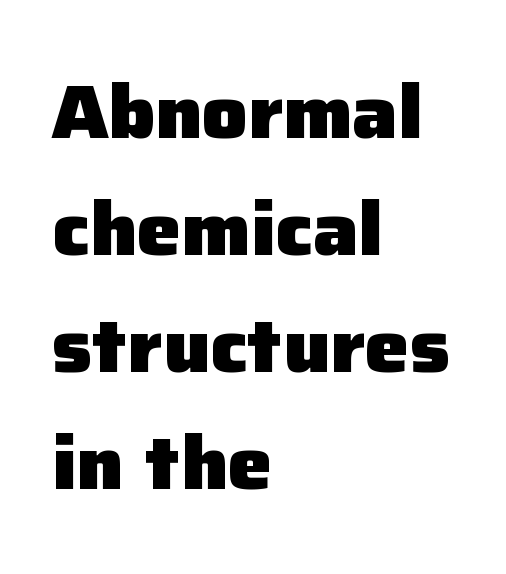
The image shows 75 px heavy sans-serif type, upright; set left-aligned, normal line spacing (1.56x), normal letter spacing, not underlined; low stroke contrast and a medium x-height.
